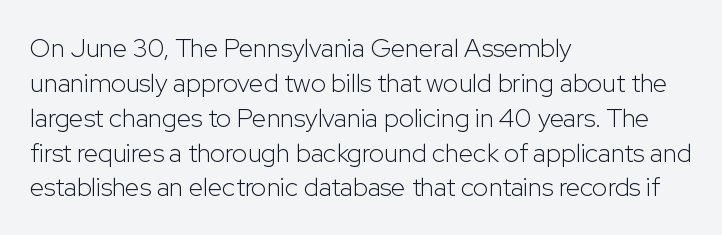
{"italic": "no", "bold": "no", "underline": "no", "align": "left", "line_spacing": "normal", "line_spacing_ratio": 1.34, "letter_spacing": "normal", "letter_spacing_em": 0.0, "glyph_px": 26}
